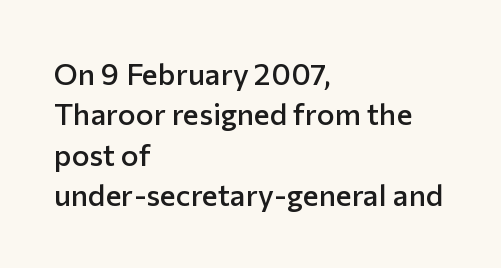
{"serif": "no", "italic": "no", "bold": "semi", "weight": "semibold", "width": "normal", "stroke_contrast": "low", "x_height": "medium", "monospaced": "no", "underline": "no", "align": "left", "line_spacing": "normal", "line_spacing_ratio": 1.35, "letter_spacing": "normal", "letter_spacing_em": 0.0, "glyph_px": 30}
